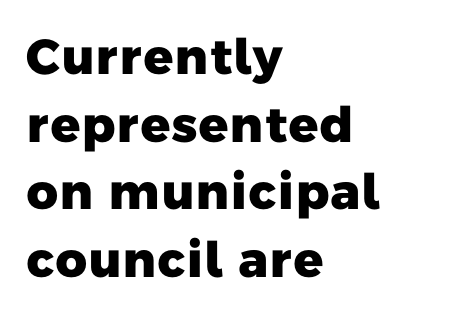
{"serif": "no", "bold": "yes", "weight": "heavy", "width": "normal", "stroke_contrast": "low", "x_height": "medium", "monospaced": "no", "underline": "no", "align": "left", "line_spacing": "normal", "line_spacing_ratio": 1.38, "letter_spacing": "normal", "letter_spacing_em": 0.0, "glyph_px": 49}
